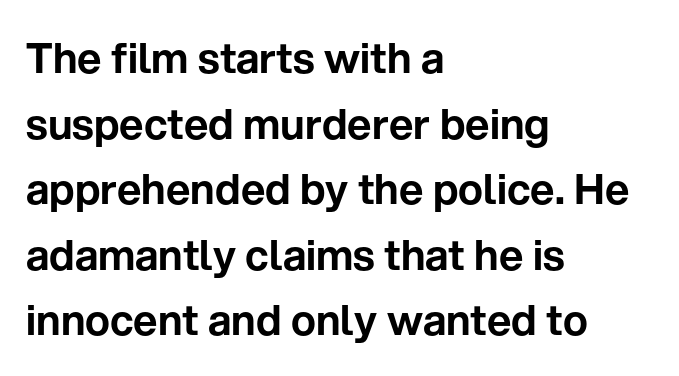
{"serif": "no", "italic": "no", "width": "normal", "stroke_contrast": "low", "x_height": "medium", "monospaced": "no", "underline": "no", "align": "left", "line_spacing": "normal", "line_spacing_ratio": 1.56, "letter_spacing": "normal", "letter_spacing_em": 0.0, "glyph_px": 42}
